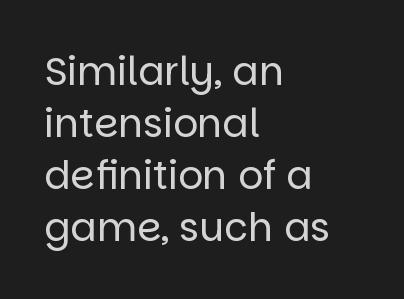
The image shows 39 px regular-weight sans-serif type, upright; set left-aligned, normal line spacing (1.33x), normal letter spacing, not underlined; low stroke contrast and a large x-height.
